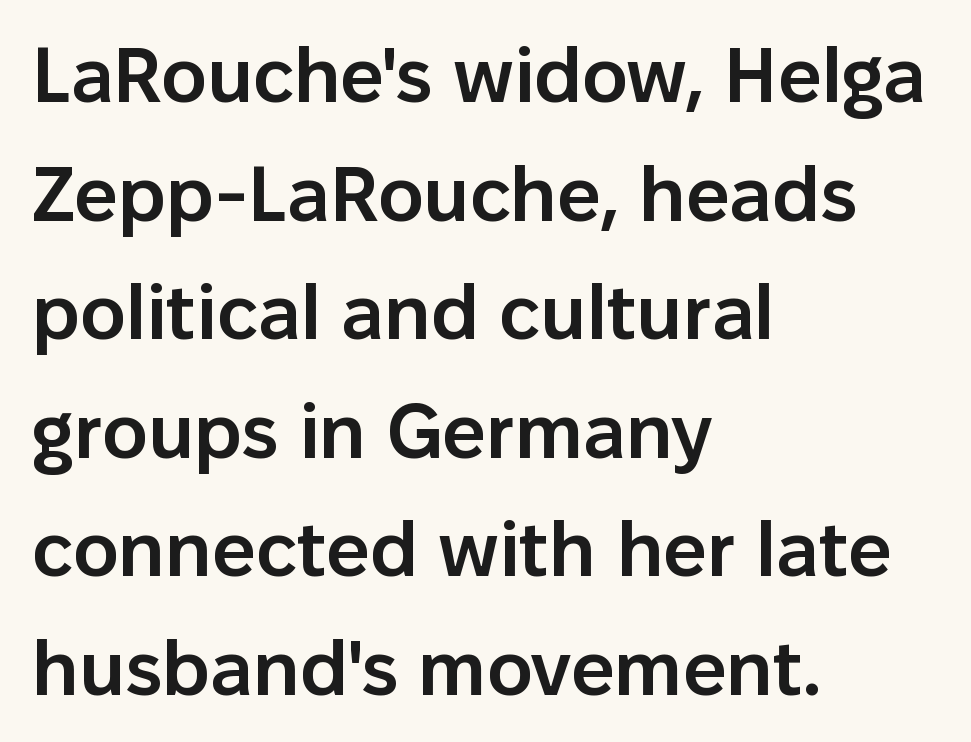
{"serif": "no", "italic": "no", "bold": "semi", "weight": "semibold", "width": "normal", "stroke_contrast": "low", "x_height": "medium", "monospaced": "no", "underline": "no", "align": "left", "line_spacing": "normal", "line_spacing_ratio": 1.54, "letter_spacing": "normal", "letter_spacing_em": 0.0, "glyph_px": 77}
